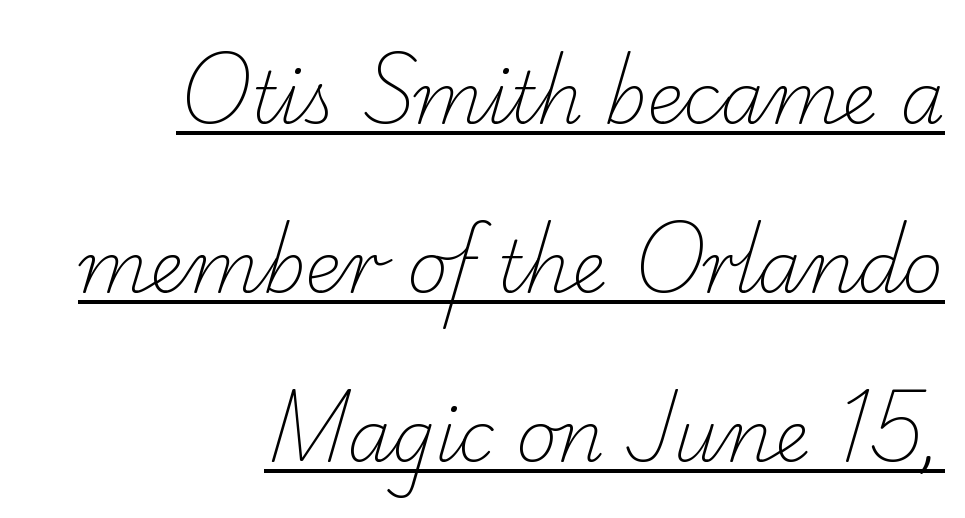
The image shows 71 px light serif type; set right-aligned, loose line spacing (2.38x), normal letter spacing, underlined; low stroke contrast and a small x-height.
